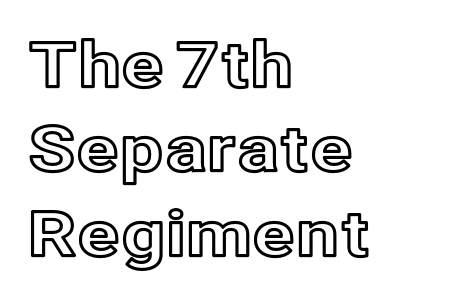
In terms of posture, this sample is upright. Default kerning and tracking; the words read as compact shapes. These lines sit exactly where default settings would place them. Each letter keeps its own natural width here, so spacing adapts to shape. Only glyphs here, with clear space below each row. The rag falls on the right side of this text block.
